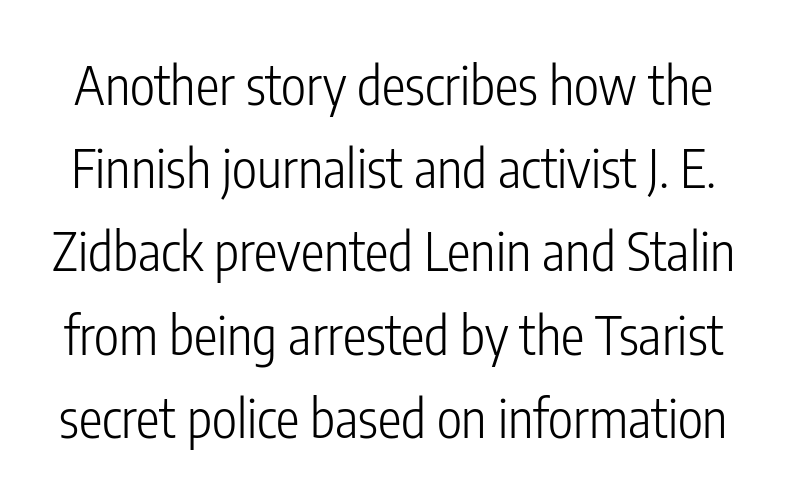
You could call the tracking neutral — neither tight nor loose. Successive baselines arrive at the customary interval. The passage shown is typed in a proportional face where columns would drift. Regarding serifs, this sample does without them.
